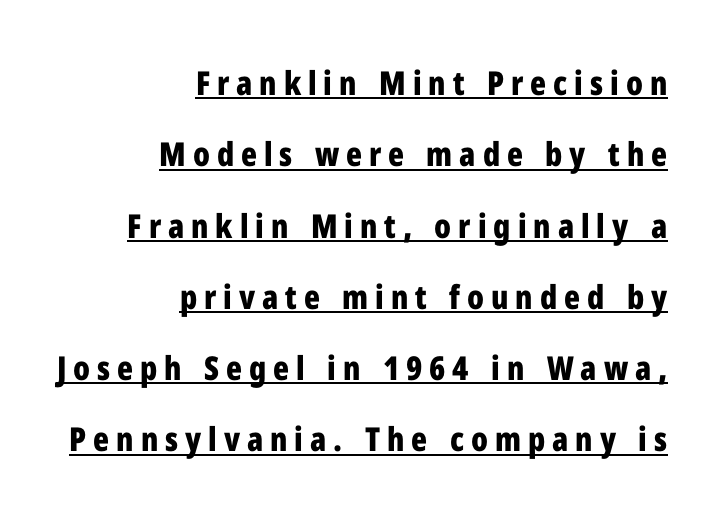
Q: Is the text bold? A: Yes.
Q: Is the text italic (slanted)? A: No, it is upright.
Q: Is the typeface a serif or a sans-serif typeface? A: Sans-serif.
Q: Is the text underlined? A: Yes.
Q: How is the paragraph aligned? A: Right-aligned.
Q: Is the spacing between letters normal or unusually wide? A: Unusually wide.
Q: Is the spacing between lines tight, normal or loose? A: Loose.
Q: Width (condensed, normal, or wide)? A: Condensed.
Q: Stroke contrast? A: Low.
Q: x-height? A: Medium.
Q: Monospaced? A: No.
